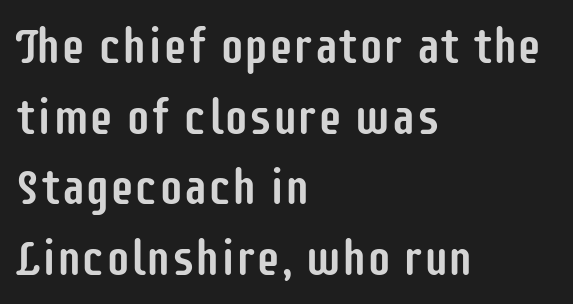
The image shows 49 px condensed sans-serif type, upright; set left-aligned, normal line spacing (1.44x), normal letter spacing, not underlined; low stroke contrast and a large x-height.
